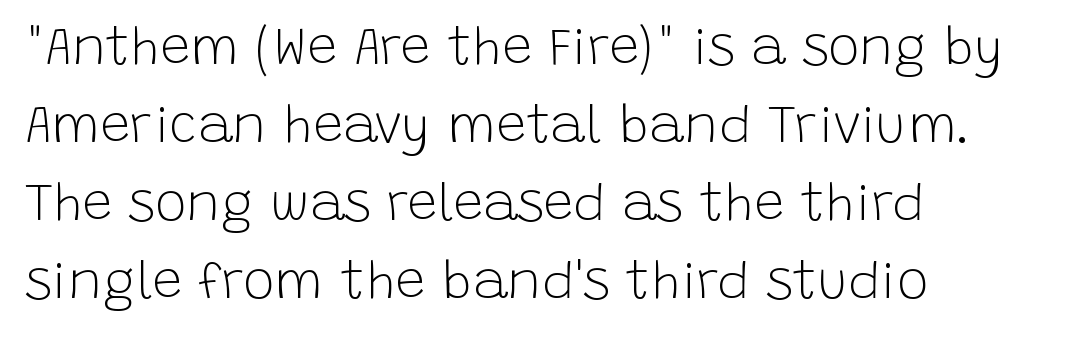
{"serif": "no", "italic": "no", "bold": "no", "weight": "light", "width": "normal", "stroke_contrast": "low", "x_height": "large", "monospaced": "no", "underline": "no", "align": "left", "line_spacing": "normal", "line_spacing_ratio": 1.47, "letter_spacing": "normal", "letter_spacing_em": 0.0, "glyph_px": 53}
